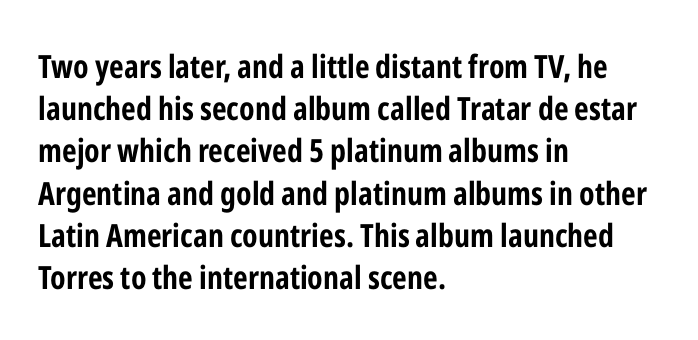
Typographic density is high because the face is bold. A typesetter would call this proportional, since set widths differ per character. Students, observe: this is what conventionally led text looks like. Does extra space separate the letters? No, they use regular spacing.
